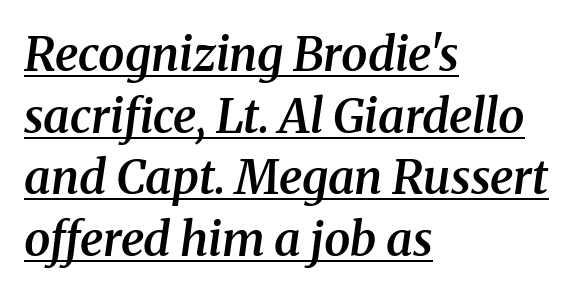
Typographic density is moderately raised because the face is semibold. Looks like someone drew a line under every word here. The type family on display is of the serif kind. How would I describe the line gaps? Plain and ordinary.
